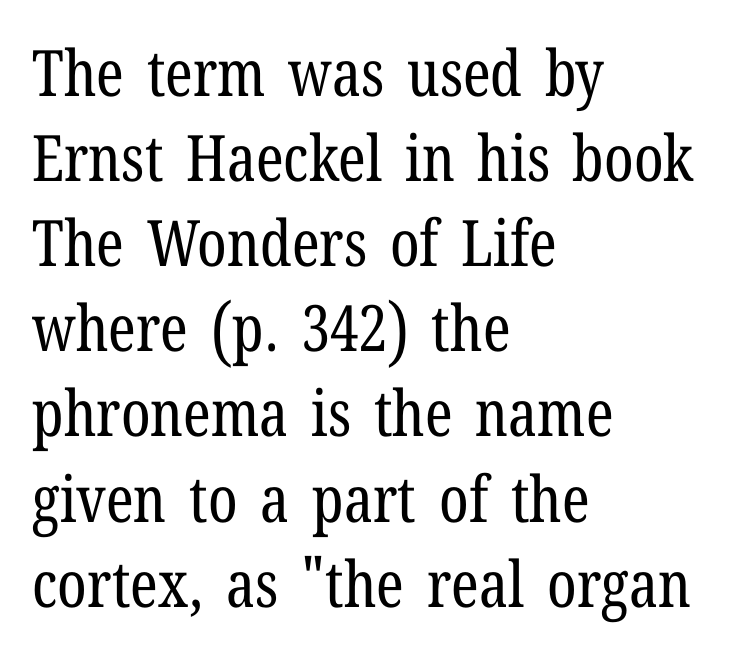
{"serif": "yes", "italic": "no", "bold": "no", "weight": "regular", "width": "condensed", "stroke_contrast": "low", "x_height": "medium", "monospaced": "no", "underline": "no", "align": "left", "line_spacing": "normal", "line_spacing_ratio": 1.33, "letter_spacing": "normal", "letter_spacing_em": 0.0, "glyph_px": 64}
